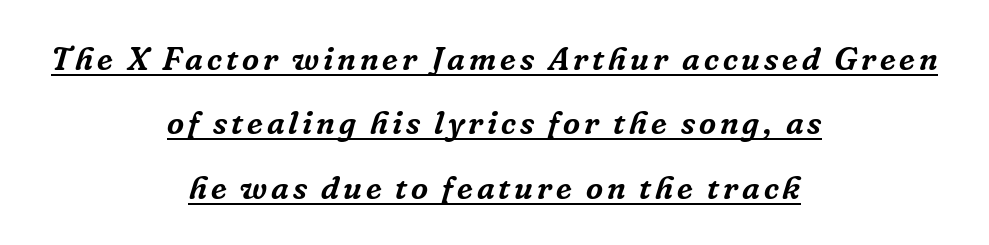
{"serif": "yes", "italic": "yes", "lean": "right", "slant_degrees": 16, "width": "normal", "stroke_contrast": "low", "x_height": "medium", "monospaced": "no", "underline": "yes", "align": "center", "line_spacing": "loose", "line_spacing_ratio": 1.95, "glyph_px": 33}
